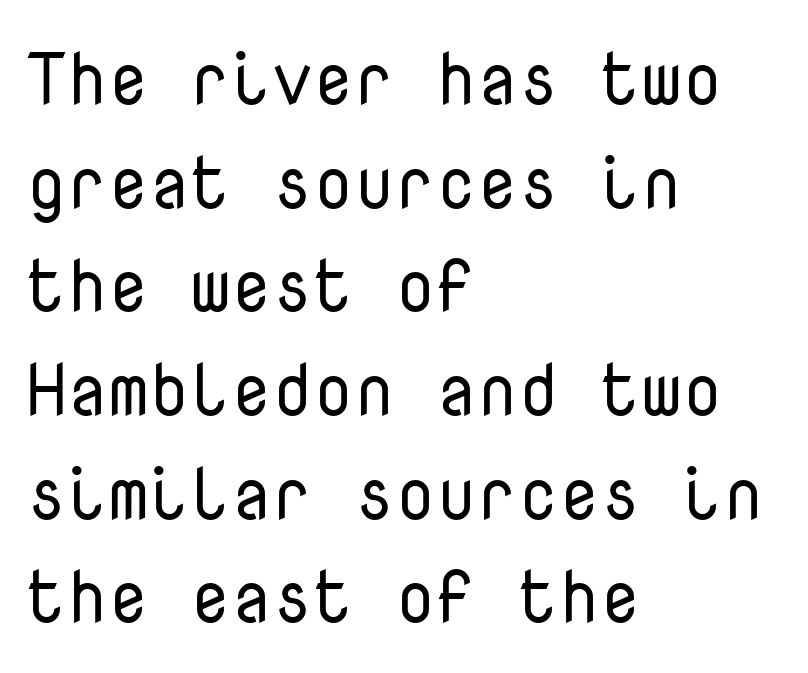
{"serif": "no", "italic": "no", "bold": "no", "weight": "regular", "width": "normal", "stroke_contrast": "low", "x_height": "medium", "monospaced": "yes", "underline": "no", "align": "left", "line_spacing": "normal", "line_spacing_ratio": 1.42, "letter_spacing": "normal", "letter_spacing_em": 0.0, "glyph_px": 73}
